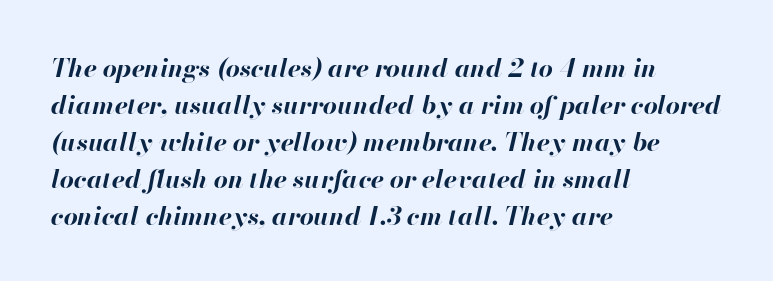
{"italic": "yes", "lean": "right", "slant_degrees": 13, "bold": "yes", "underline": "no", "align": "left", "line_spacing": "normal", "line_spacing_ratio": 1.48, "letter_spacing": "normal", "letter_spacing_em": 0.0, "glyph_px": 25}
